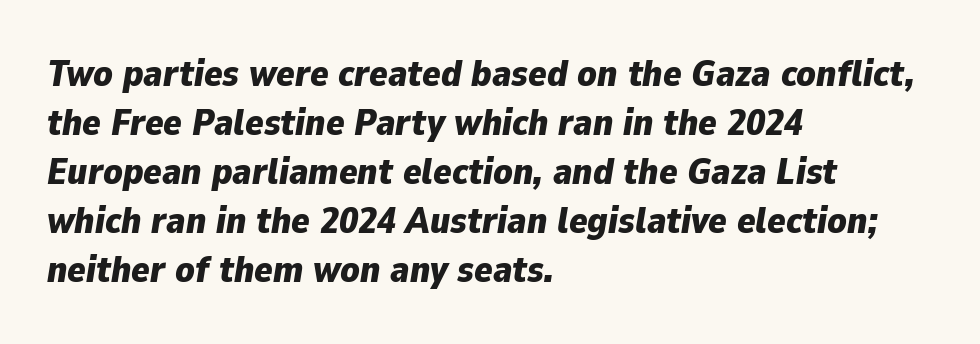
Compared with an ordinary text face, these strokes are far heavier — a full bold. The whole block is typeset with a tilt. Short and long lines alike share a common starting point at left. The passage shown is typed in a proportional face where columns would drift.
